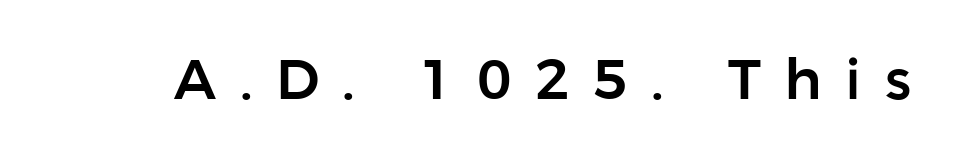
{"serif": "no", "italic": "no", "width": "normal", "stroke_contrast": "low", "x_height": "medium", "monospaced": "no", "underline": "no", "letter_spacing": "wide", "letter_spacing_em": 0.42, "glyph_px": 56}
